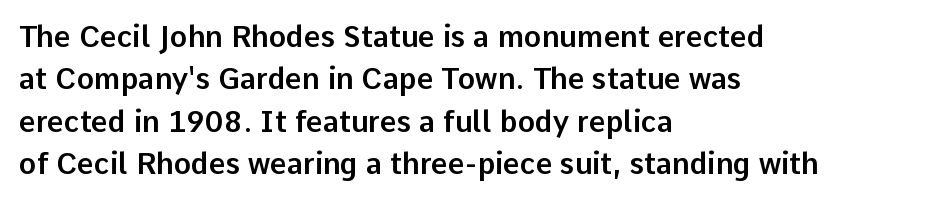
The foot of each line stays bare and open. Serif or sans? Sans — the stroke terminals are bare. This sample has the flowing, uneven cadence of proportional lettering. In CSS terms this would be text-align: left.
